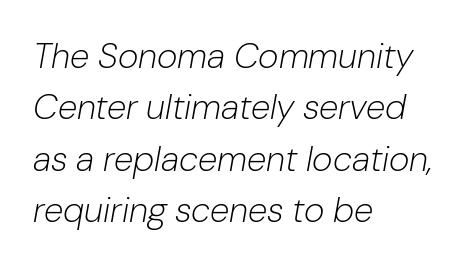
{"italic": "yes", "lean": "right", "slant_degrees": 10, "bold": "no", "weight": "light", "width": "normal", "stroke_contrast": "low", "x_height": "medium", "monospaced": "no", "underline": "no", "align": "left", "line_spacing": "normal", "line_spacing_ratio": 1.47, "letter_spacing": "normal", "letter_spacing_em": 0.0, "glyph_px": 35}
